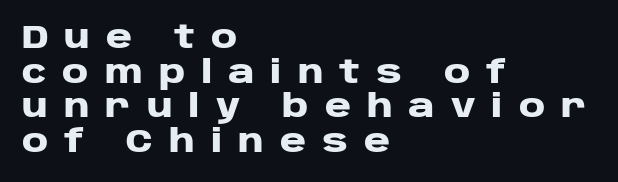
Q: Is the text bold? A: Yes.
Q: Is the text italic (slanted)? A: No, it is upright.
Q: Is the typeface a serif or a sans-serif typeface? A: Sans-serif.
Q: Is the text underlined? A: No.
Q: How is the paragraph aligned? A: Left-aligned.
Q: Is the spacing between letters normal or unusually wide? A: Unusually wide.
Q: Is the spacing between lines tight, normal or loose? A: Tight.
Q: Width (condensed, normal, or wide)? A: Wide.
Q: Stroke contrast? A: Low.
Q: x-height? A: Large.
Q: Monospaced? A: No.
